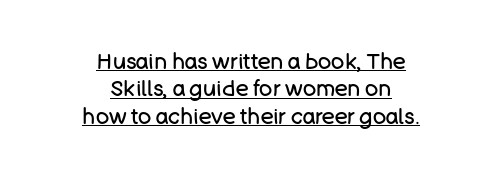
Q: Is the text bold? A: No.
Q: Is the text italic (slanted)? A: No, it is upright.
Q: Is the text underlined? A: Yes.
Q: How is the paragraph aligned? A: Centered.
Q: Is the spacing between letters normal or unusually wide? A: Normal.
